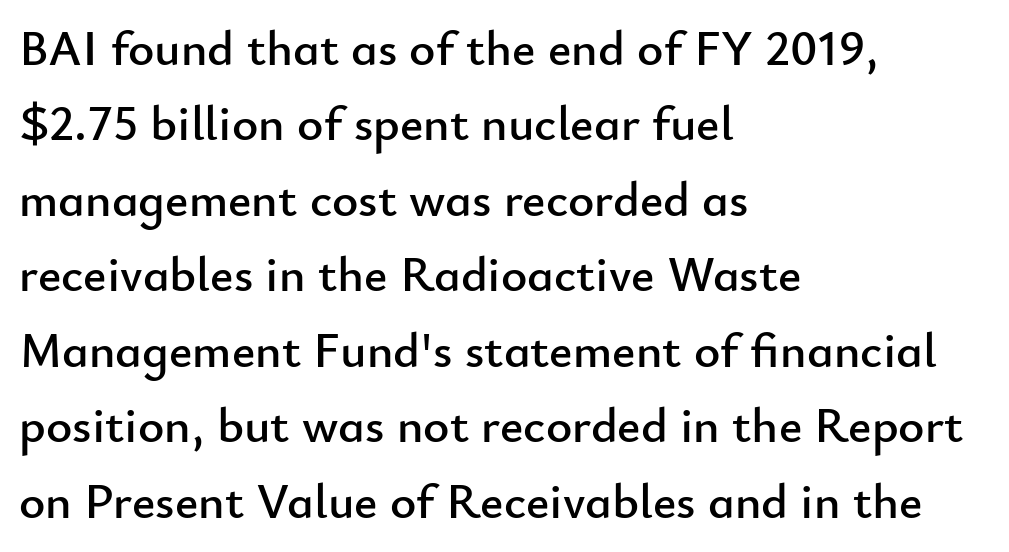
The image shows 50 px sans-serif type, upright; set left-aligned, normal line spacing (1.51x), normal letter spacing, not underlined; low stroke contrast and a small x-height.
